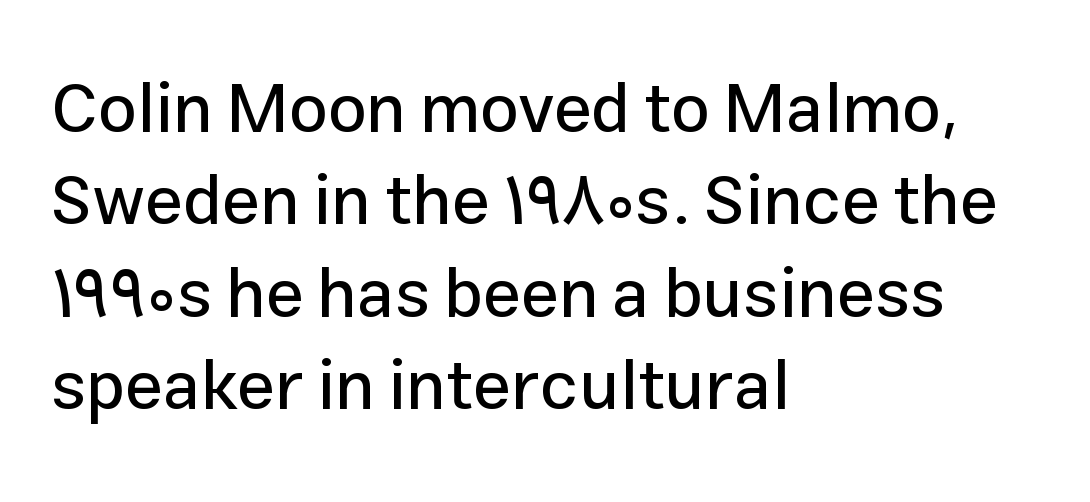
The image shows 69 px sans-serif type, upright; set left-aligned, normal line spacing (1.34x), normal letter spacing, not underlined; low stroke contrast and a medium x-height.
